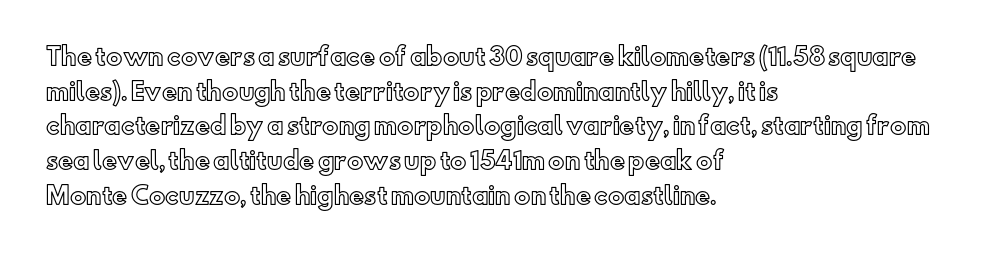
Q: Is the text italic (slanted)? A: No, it is upright.
Q: Is the text underlined? A: No.
Q: How is the paragraph aligned? A: Left-aligned.
Q: Is the spacing between letters normal or unusually wide? A: Normal.
Q: Is the spacing between lines tight, normal or loose? A: Normal.
